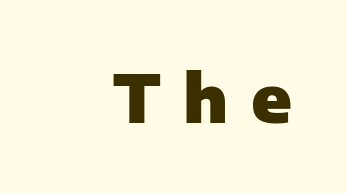
A roman cut, with each character standing at attention. The font family rendered here belongs to the sans-serif group. Check under the words: just untouched page. The tracking reads as deliberately expanded to a designer's eye.
